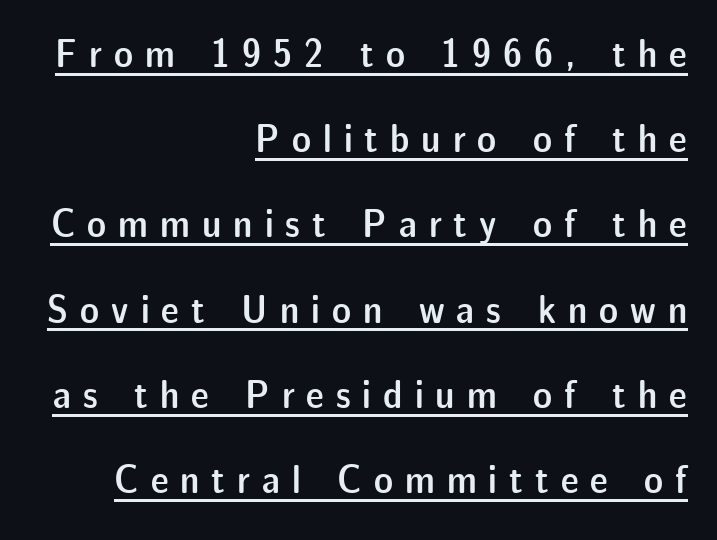
{"serif": "no", "italic": "no", "bold": "semi", "weight": "semibold", "width": "normal", "stroke_contrast": "low", "x_height": "medium", "monospaced": "no", "underline": "yes", "align": "right", "line_spacing": "loose", "line_spacing_ratio": 2.13, "letter_spacing": "wide", "letter_spacing_em": 0.3, "glyph_px": 40}
